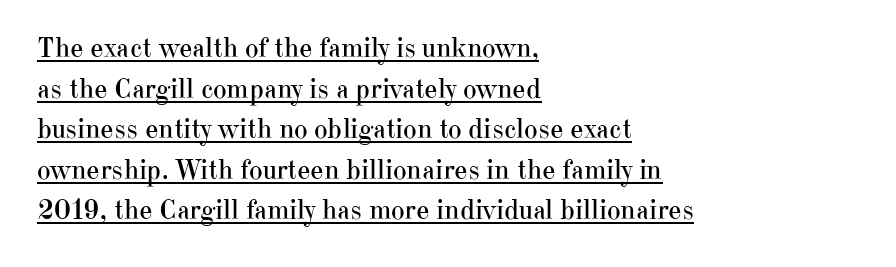
No heavy texture on the line: the type isn't bold. A typesetter would call this proportional, since set widths differ per character. The lines sit at an ordinary, default distance from one another. Line starts are locked; line ends wander. Nothing unusual about the tracking: characters are spaced as the font intends. The passage shown is underscored from start to finish.
